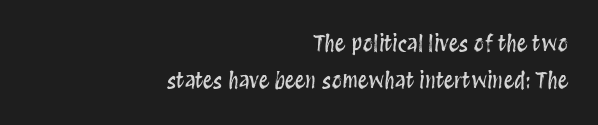
The image shows 21 px text type, upright; set right-aligned, line spacing 1.77x, normal letter spacing, not underlined.
